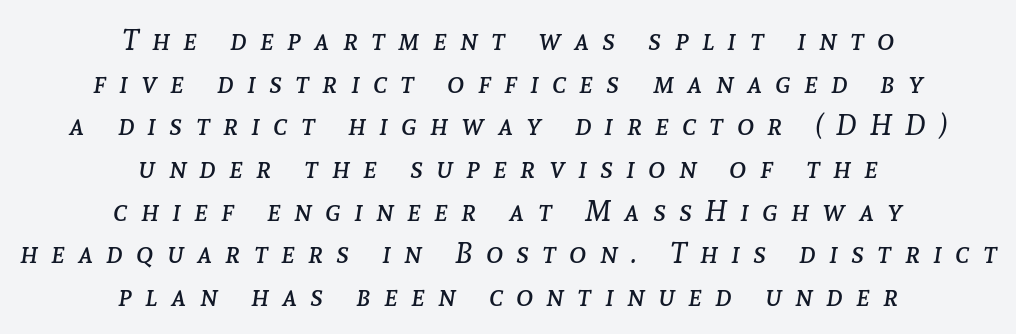
The face used here has a pronounced slope to its letters. The paragraph shown floats in the horizontal middle. The words here are not underlined. The passage shown is typed in a proportional face where columns would drift. Leading matches the norm, producing a regular column.
